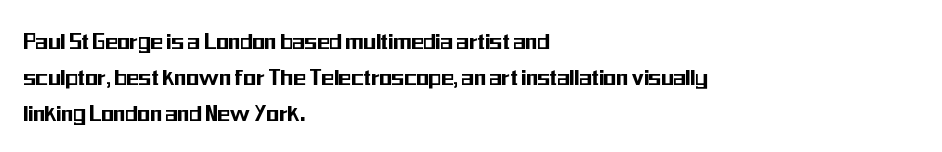
A typesetter would mark this as roman, not italic. Every row of glyphs begins at an identical x-position on the left. Descenders are the only things crossing below the line. Horizontal bands of white between lines are of average thickness.
